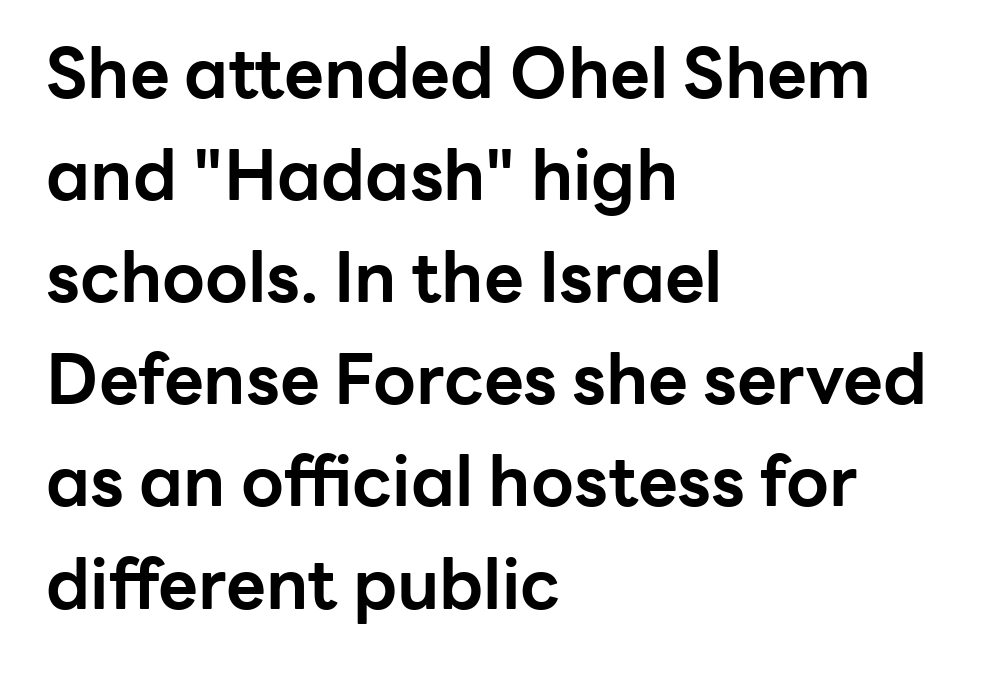
{"serif": "no", "italic": "no", "bold": "yes", "weight": "bold", "width": "normal", "stroke_contrast": "low", "x_height": "medium", "monospaced": "no", "underline": "no", "align": "left", "line_spacing": "normal", "line_spacing_ratio": 1.48, "letter_spacing": "normal", "letter_spacing_em": 0.0, "glyph_px": 69}
